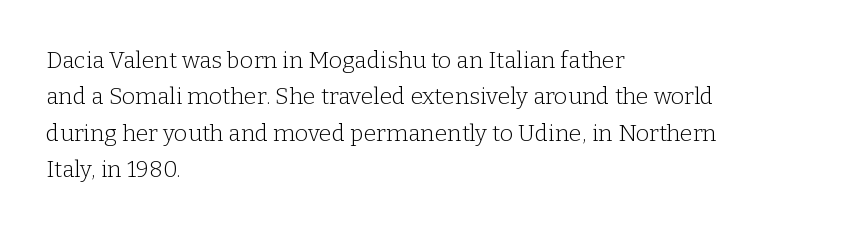
{"italic": "no", "bold": "no", "underline": "no", "align": "left", "line_spacing": "normal", "line_spacing_ratio": 1.58, "letter_spacing": "normal", "letter_spacing_em": 0.0, "glyph_px": 23}
